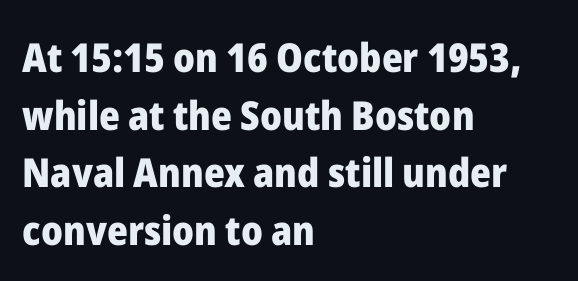
Q: Is the text bold? A: Yes.
Q: Is the text italic (slanted)? A: No, it is upright.
Q: Is the typeface a serif or a sans-serif typeface? A: Sans-serif.
Q: Is the text underlined? A: No.
Q: How is the paragraph aligned? A: Left-aligned.
Q: Is the spacing between letters normal or unusually wide? A: Normal.
Q: Is the spacing between lines tight, normal or loose? A: Normal.
Q: Width (condensed, normal, or wide)? A: Normal.
Q: Stroke contrast? A: Low.
Q: x-height? A: Medium.
Q: Monospaced? A: No.
